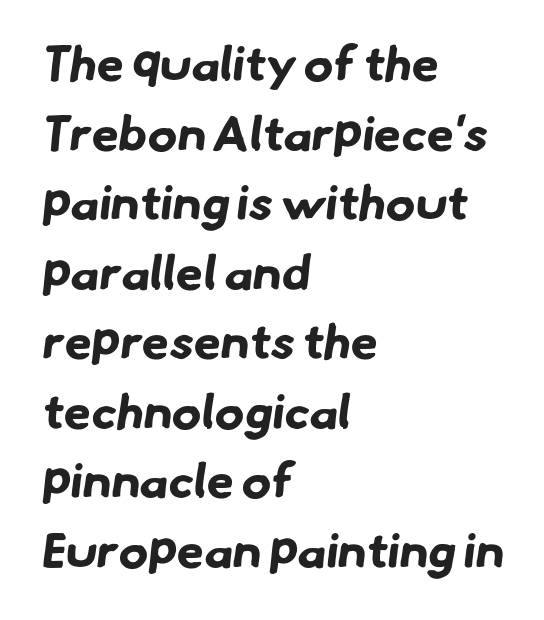
{"serif": "no", "bold": "yes", "weight": "bold", "width": "normal", "stroke_contrast": "low", "x_height": "small", "monospaced": "no", "underline": "no", "align": "left", "line_spacing": "normal", "line_spacing_ratio": 1.42, "letter_spacing": "normal", "letter_spacing_em": 0.0, "glyph_px": 49}
